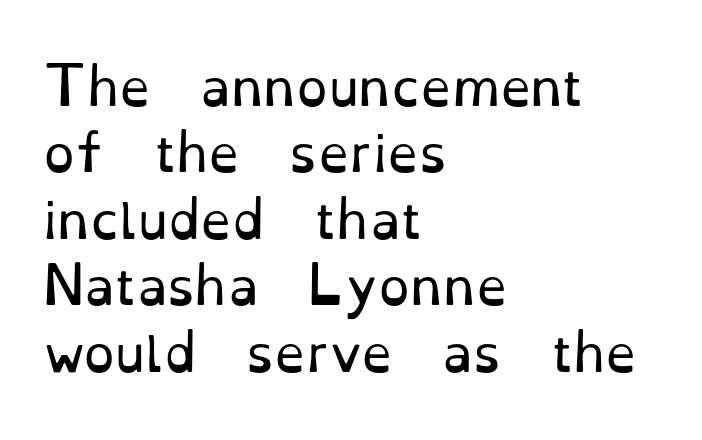
This sample uses plain, unmodified letter spacing. Short and long lines alike share a common starting point at left. Heaviness? Minimal to ordinary, like unemphasized prose. The passage shown is typed in a proportional face where columns would drift.
